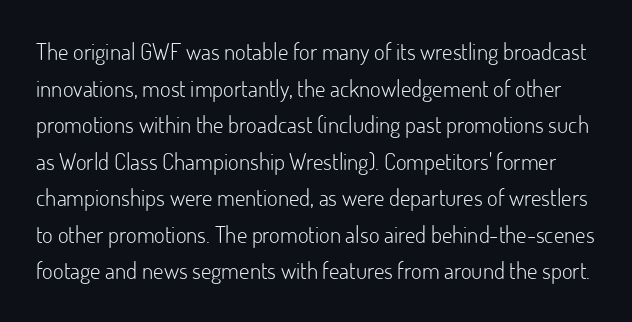
{"italic": "no", "bold": "no", "underline": "no", "line_spacing": "normal", "line_spacing_ratio": 1.59, "letter_spacing": "normal", "letter_spacing_em": 0.0, "glyph_px": 23}
